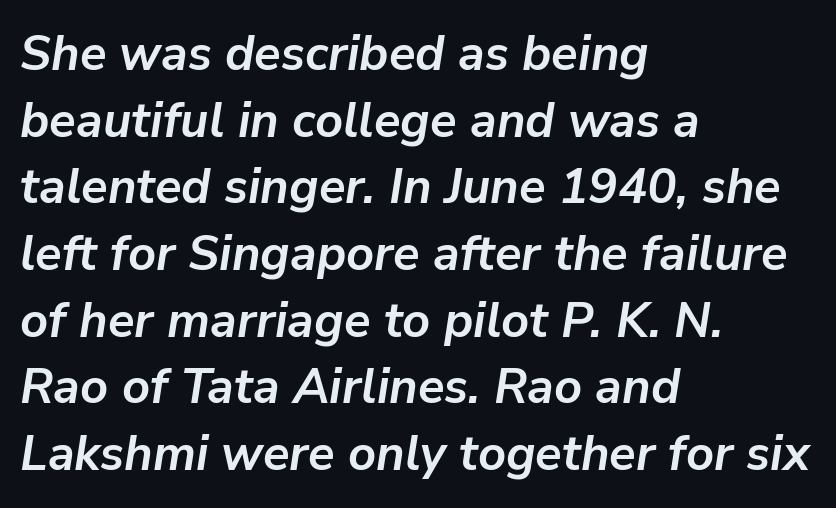
The image shows 49 px semibold type, italic (leaning right); set left-aligned, normal line spacing (1.36x), normal letter spacing, not underlined; low stroke contrast and a medium x-height.
